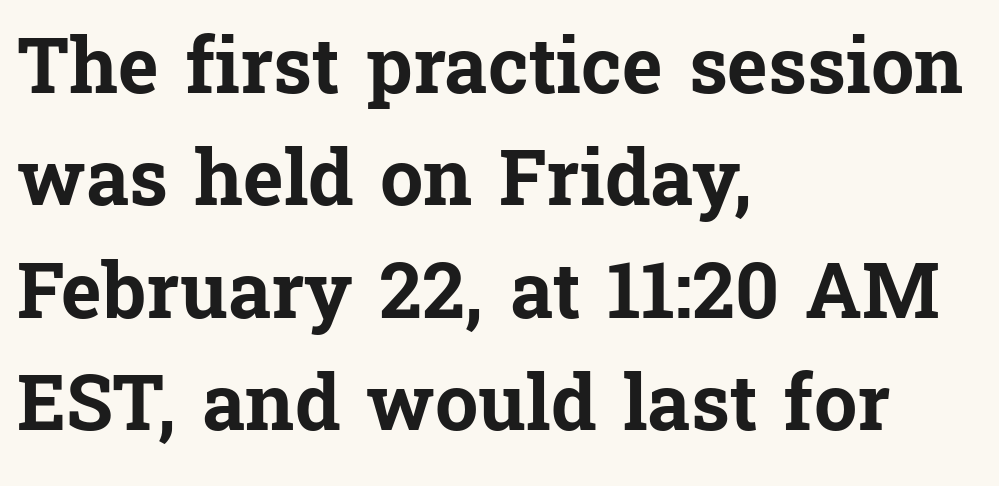
{"serif": "yes", "italic": "no", "bold": "yes", "weight": "bold", "width": "normal", "stroke_contrast": "low", "x_height": "medium", "monospaced": "no", "underline": "no", "align": "left", "line_spacing": "normal", "line_spacing_ratio": 1.46, "letter_spacing": "normal", "letter_spacing_em": 0.0, "glyph_px": 77}
